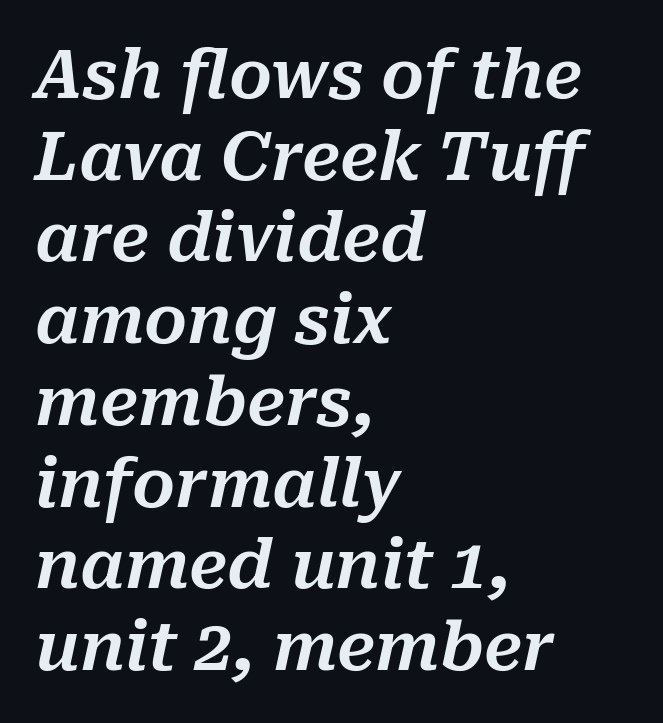
The image shows 67 px text type, italic (leaning right); set left-aligned, line spacing 1.22x, normal letter spacing, not underlined; medium stroke contrast and a medium x-height.
